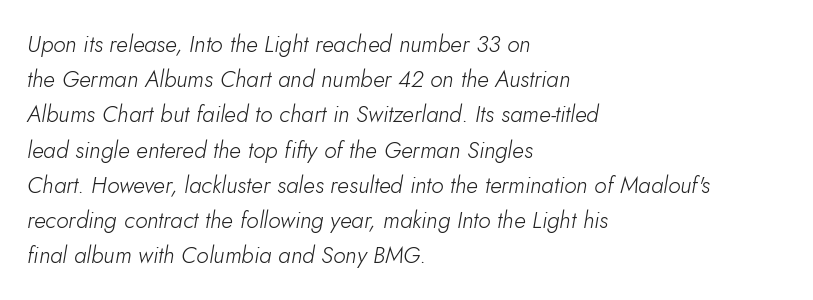
{"italic": "yes", "lean": "right", "slant_degrees": 5, "bold": "no", "underline": "no", "align": "left", "line_spacing": "normal", "line_spacing_ratio": 1.53, "letter_spacing": "normal", "letter_spacing_em": 0.0, "glyph_px": 23}
